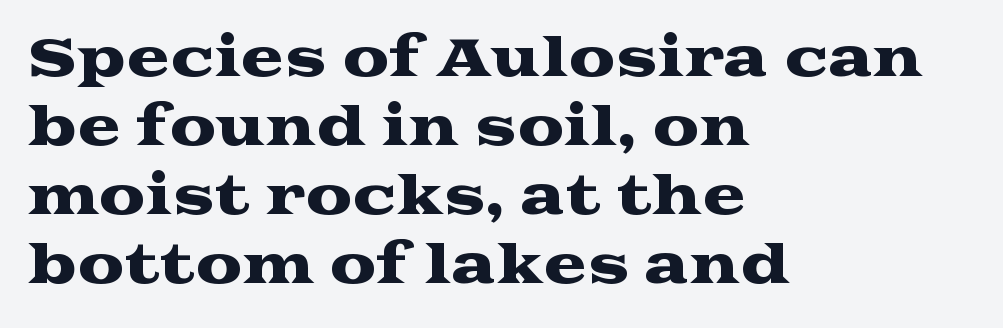
The image shows 52 px wide serif type, upright; set left-aligned, normal line spacing (1.33x), normal letter spacing, not underlined; medium stroke contrast and a medium x-height.
